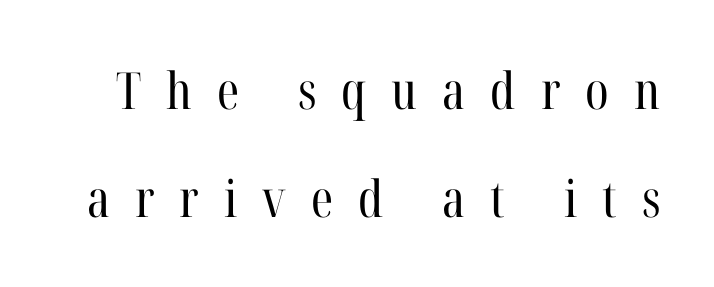
The image shows 51 px regular-weight, condensed serif type, upright; set loose line spacing (2.12x), unusually wide letter spacing (+0.49 em), not underlined; high stroke contrast and a medium x-height.
